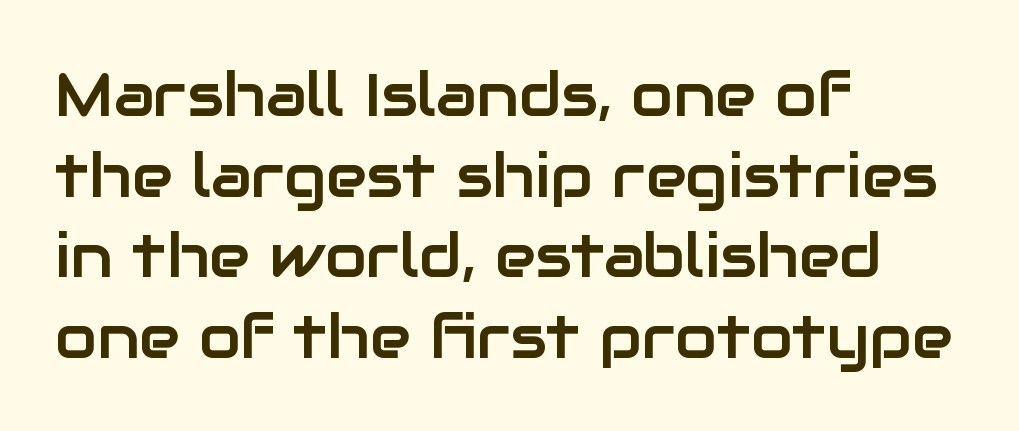
Q: Is the text italic (slanted)? A: No, it is upright.
Q: Is the typeface a serif or a sans-serif typeface? A: Sans-serif.
Q: Is the text underlined? A: No.
Q: How is the paragraph aligned? A: Left-aligned.
Q: Is the spacing between letters normal or unusually wide? A: Normal.
Q: Is the spacing between lines tight, normal or loose? A: Normal.
Q: Width (condensed, normal, or wide)? A: Normal.
Q: Stroke contrast? A: Low.
Q: x-height? A: Medium.
Q: Monospaced? A: No.
